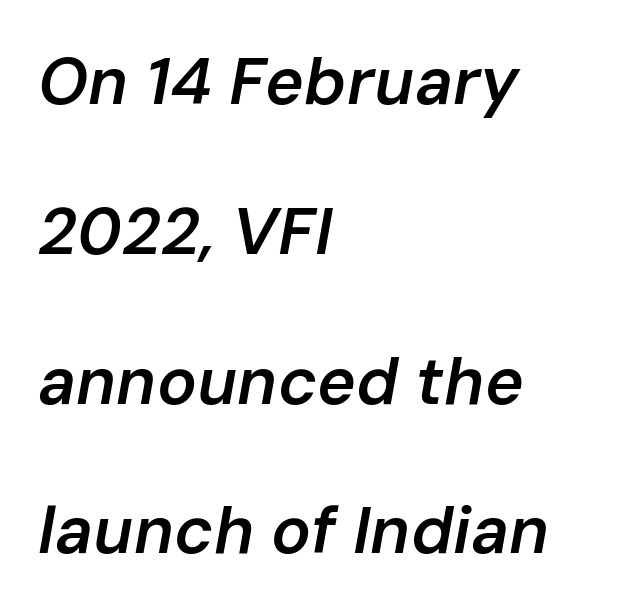
The image shows 66 px semibold type, italic (leaning right); set left-aligned, loose line spacing (2.27x), normal letter spacing, not underlined; low stroke contrast and a medium x-height.
